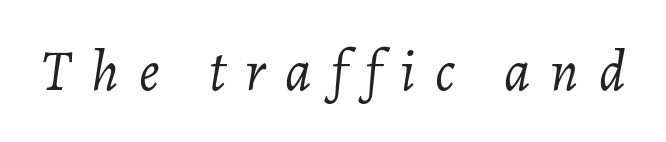
{"italic": "yes", "lean": "right", "slant_degrees": 7, "bold": "no", "weight": "light", "width": "normal", "stroke_contrast": "low", "x_height": "medium", "monospaced": "no", "underline": "no", "letter_spacing": "wide", "letter_spacing_em": 0.35, "glyph_px": 57}
